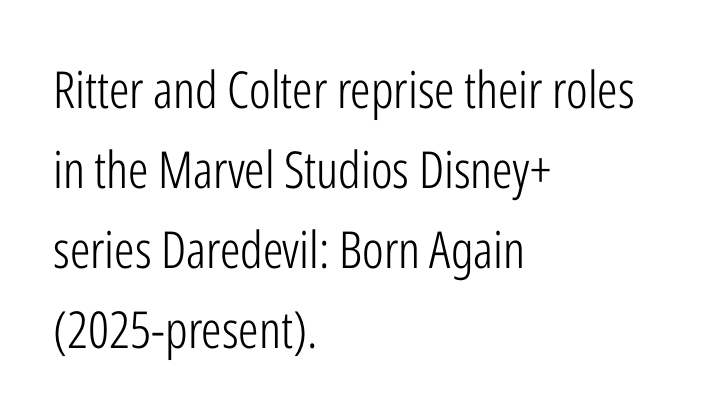
Q: Is the text bold? A: No.
Q: Is the text italic (slanted)? A: No, it is upright.
Q: Is the typeface a serif or a sans-serif typeface? A: Sans-serif.
Q: Is the text underlined? A: No.
Q: How is the paragraph aligned? A: Left-aligned.
Q: Is the spacing between letters normal or unusually wide? A: Normal.
Q: Is the spacing between lines tight, normal or loose? A: Normal.
Q: Width (condensed, normal, or wide)? A: Condensed.
Q: Stroke contrast? A: Low.
Q: x-height? A: Medium.
Q: Monospaced? A: No.
